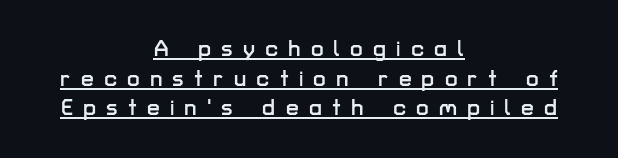
Every row of glyphs is offset so its center matches the block's center. This block has exactly the height ordinary leading produces. Every stem runs plumb, perpendicular to the baseline. The letterforms stand isolated, each surrounded by extra space. Honestly, the underline is the first thing you notice here.
